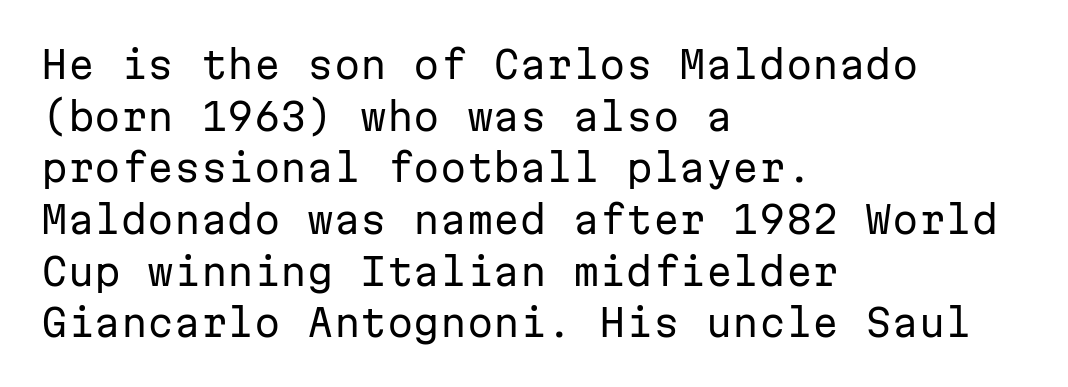
Stems here are at most as thick as an everyday book face. To sum up the face: it is a sans, with no serifs. The face used here is monospaced, like something from a code editor. Just letters on the line, the space beneath them empty.
